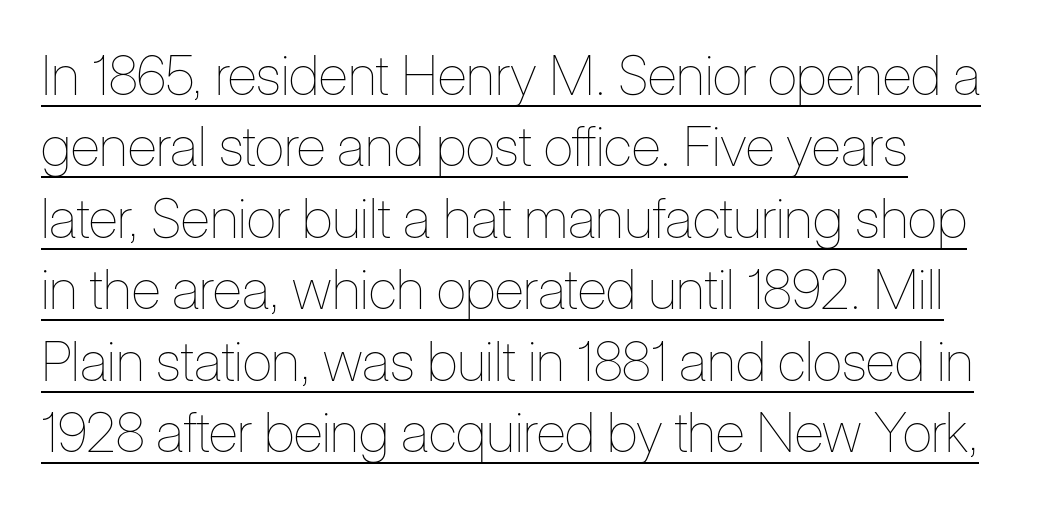
Q: Is the text bold? A: No.
Q: Is the text italic (slanted)? A: No, it is upright.
Q: Is the text underlined? A: Yes.
Q: Is the spacing between letters normal or unusually wide? A: Normal.
Q: Is the spacing between lines tight, normal or loose? A: Normal.
Q: Width (condensed, normal, or wide)? A: Condensed.
Q: Stroke contrast? A: Low.
Q: x-height? A: Medium.
Q: Monospaced? A: No.
